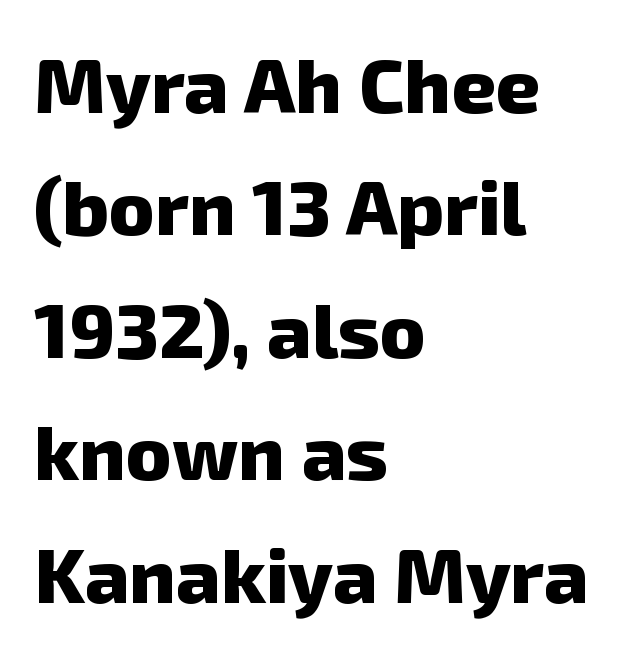
Q: Is the text bold? A: Yes.
Q: Is the typeface a serif or a sans-serif typeface? A: Sans-serif.
Q: Is the text underlined? A: No.
Q: How is the paragraph aligned? A: Left-aligned.
Q: Is the spacing between letters normal or unusually wide? A: Normal.
Q: Is the spacing between lines tight, normal or loose? A: Normal.
Q: Width (condensed, normal, or wide)? A: Normal.
Q: Stroke contrast? A: Low.
Q: x-height? A: Medium.
Q: Monospaced? A: No.
